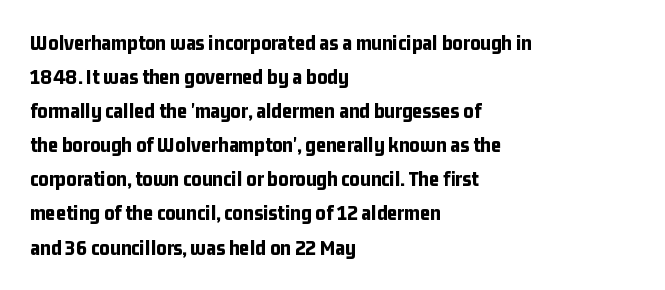
The image shows 22 px bold type, upright; set left-aligned, normal line spacing (1.55x), normal letter spacing, not underlined.
